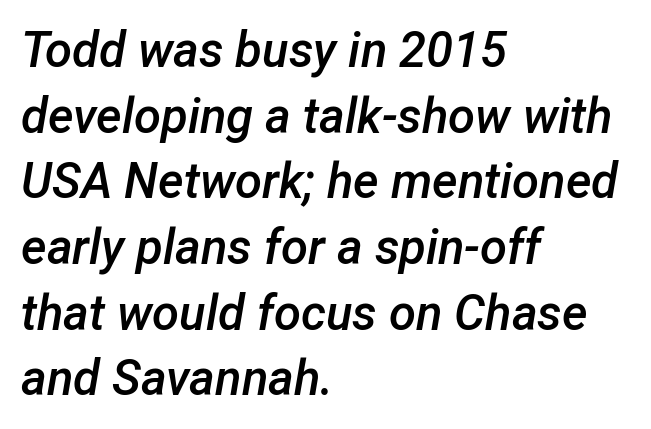
Just letters on the line, the space beneath them empty. Reading down the column, the eye jumps a familiar distance to each next line. The type is set solid horizontally, with unmodified tracking. Proportional: the letters do not fall into vertical columns.
